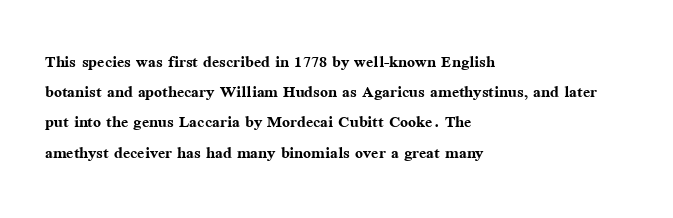
The image shows 21 px bold type, upright; set left-aligned, normal line spacing (1.44x), normal letter spacing, not underlined.
